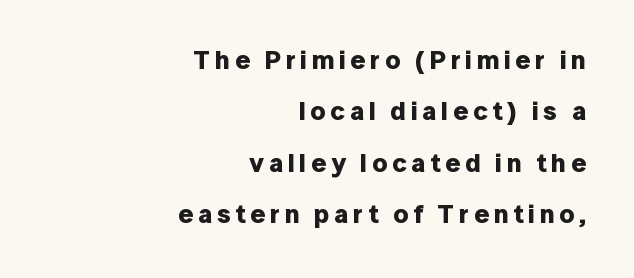
The image shows 26 px bold type, upright; set right-aligned, loose line spacing (1.98x), not underlined.
